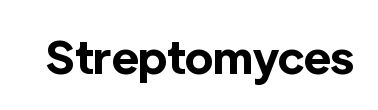
{"serif": "no", "italic": "no", "bold": "yes", "weight": "bold", "width": "normal", "x_height": "medium", "monospaced": "no", "underline": "no", "letter_spacing": "normal", "letter_spacing_em": 0.0, "glyph_px": 45}
